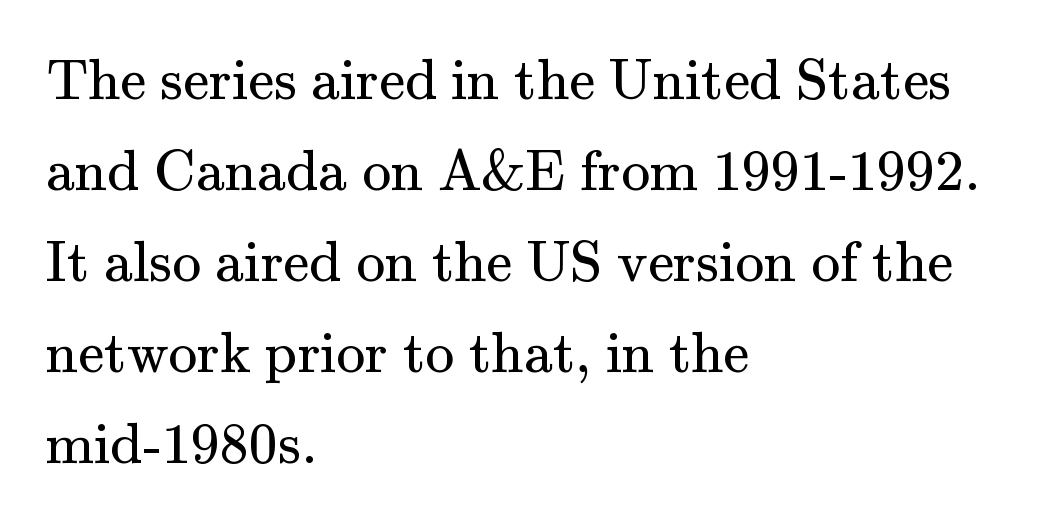
Upright lettering throughout. The leading is moderate, giving the passage an even texture. Think of a printed novel: that variable character pitch is what you see here. Unbolded letterforms with no extra heft. Short and long lines alike share a common starting point at left.
